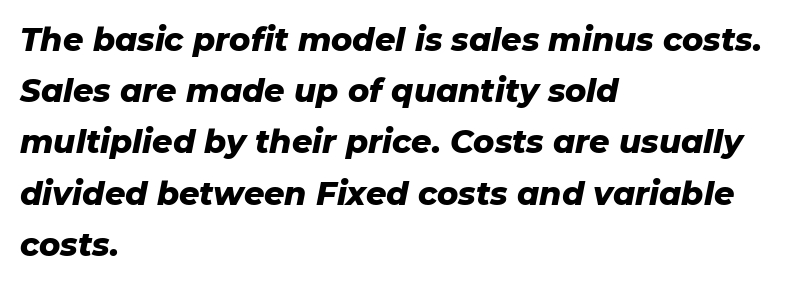
The baseline area is clear. Does the lettering tilt? It does — this is italic. What stands out about the letter spacing? Nothing — it is the standard amount. The letters advance in unequal steps, a hallmark of proportional type. You'd pick this weight for a headline — it's a proper bold. Successive baselines arrive at the customary interval.
